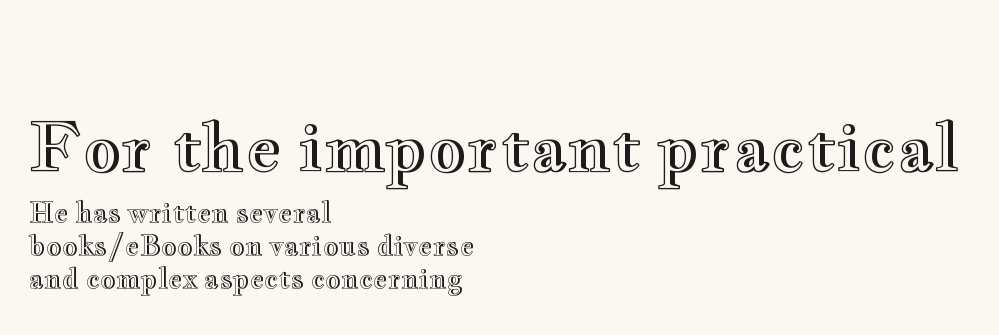
Q: Is the text italic (slanted)? A: No, it is upright.
Q: Is the text underlined? A: No.
Q: How is the paragraph aligned? A: Left-aligned.
Q: Is the spacing between letters normal or unusually wide? A: Normal.
Q: Which block of text is set in a larger size, the first (top) or the second (bottom)? A: The first (top) one.
Q: Width (condensed, normal, or wide)? A: Wide.
Q: x-height? A: Small.
Q: Monospaced? A: No.
